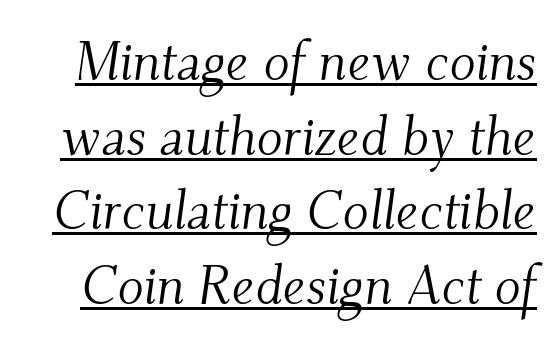
Q: Is the text bold? A: No.
Q: Is the text italic (slanted)? A: Yes, it leans right by about 9 degrees.
Q: Is the typeface a serif or a sans-serif typeface? A: Serif.
Q: Is the text underlined? A: Yes.
Q: Is the spacing between letters normal or unusually wide? A: Normal.
Q: Is the spacing between lines tight, normal or loose? A: Normal.
Q: Width (condensed, normal, or wide)? A: Normal.
Q: Stroke contrast? A: Medium.
Q: x-height? A: Small.
Q: Monospaced? A: No.
